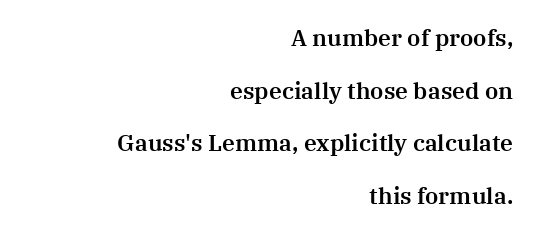
The image shows 23 px text type, upright; set right-aligned, loose line spacing (2.29x), normal letter spacing, not underlined.
